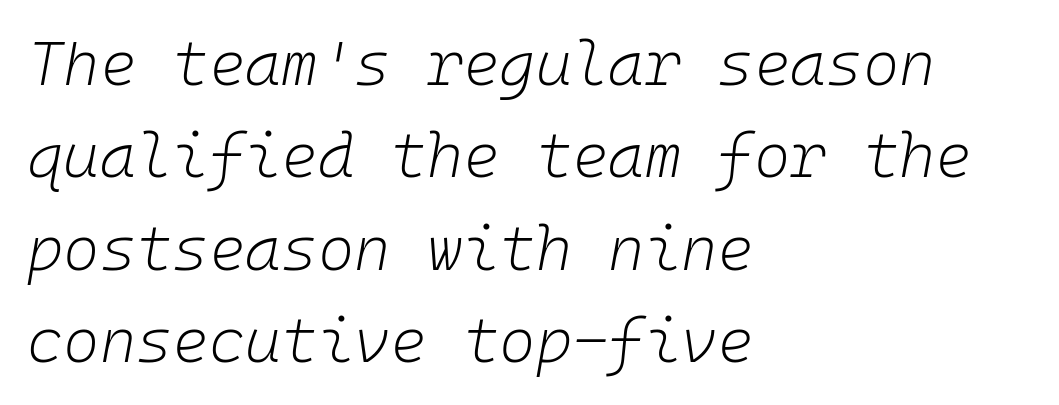
The image shows 62 px light type, italic (leaning right), monospaced; set left-aligned, normal line spacing (1.49x), normal letter spacing, not underlined; low stroke contrast and a medium x-height.
